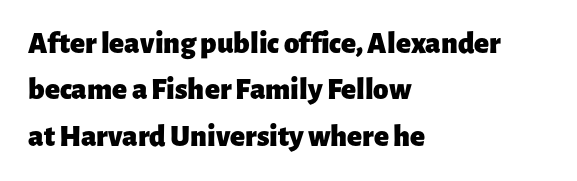
The image shows 31 px heavy sans-serif type, upright; set left-aligned, normal line spacing (1.5x), normal letter spacing, not underlined; low stroke contrast and a medium x-height.
